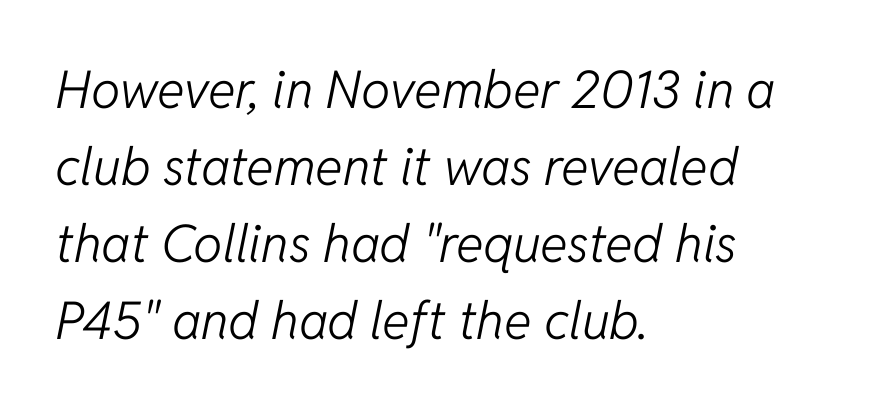
{"italic": "yes", "lean": "right", "slant_degrees": 11, "bold": "no", "weight": "light", "width": "normal", "stroke_contrast": "low", "x_height": "medium", "monospaced": "no", "underline": "no", "align": "left", "line_spacing": "normal", "line_spacing_ratio": 1.48, "letter_spacing": "normal", "letter_spacing_em": 0.0, "glyph_px": 52}
